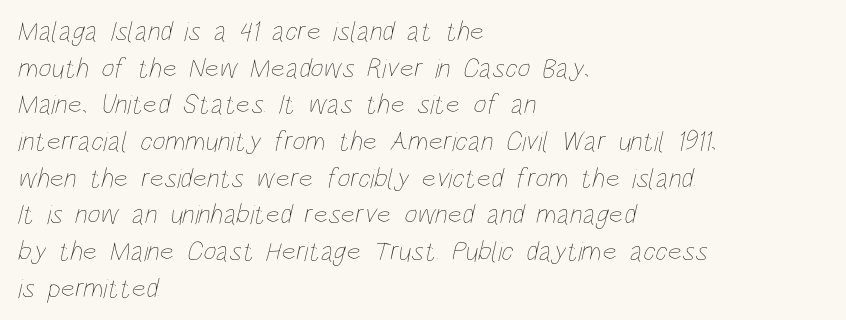
{"bold": "no", "weight": "thin", "width": "condensed", "stroke_contrast": "low", "x_height": "large", "monospaced": "no", "underline": "no", "align": "left", "line_spacing": "normal", "line_spacing_ratio": 1.31, "letter_spacing": "normal", "letter_spacing_em": 0.0, "glyph_px": 28}
